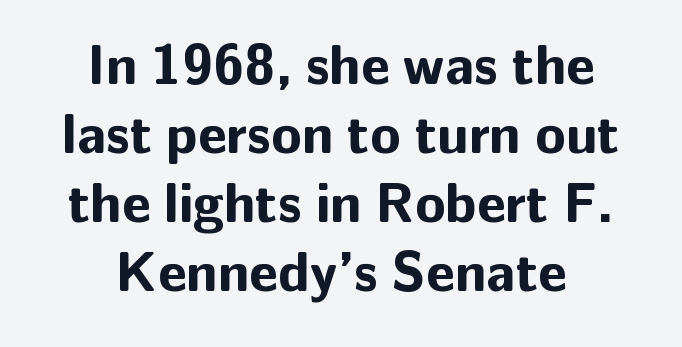
The image shows 56 px bold sans-serif type, upright; set centered, line spacing 1.23x, normal letter spacing, not underlined; low stroke contrast and a medium x-height.
